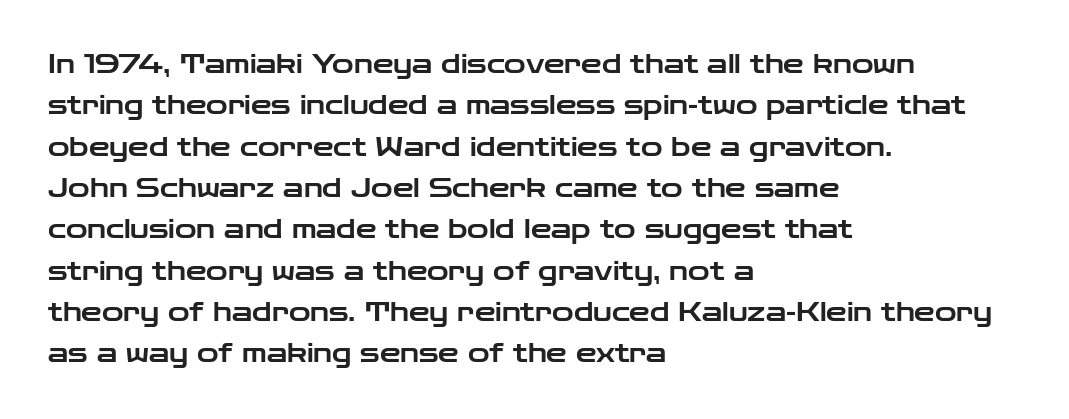
The image shows 26 px text type, upright; set left-aligned, normal line spacing (1.59x), normal letter spacing, not underlined.
